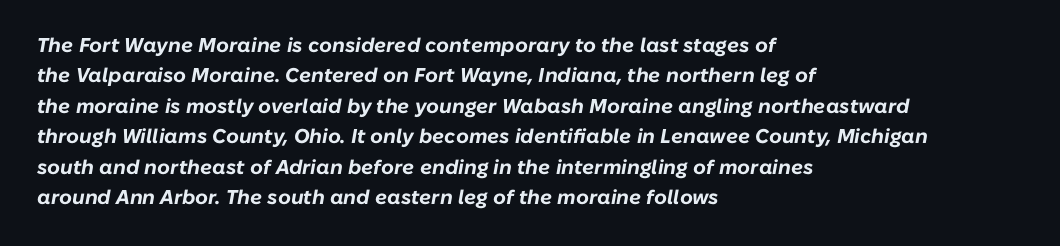
The image shows 20 px bold type, italic (leaning right); set left-aligned, normal line spacing (1.52x), normal letter spacing, not underlined.
